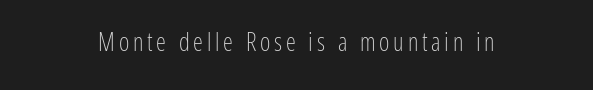
The image shows 25 px text type, upright; set centered, not underlined.
